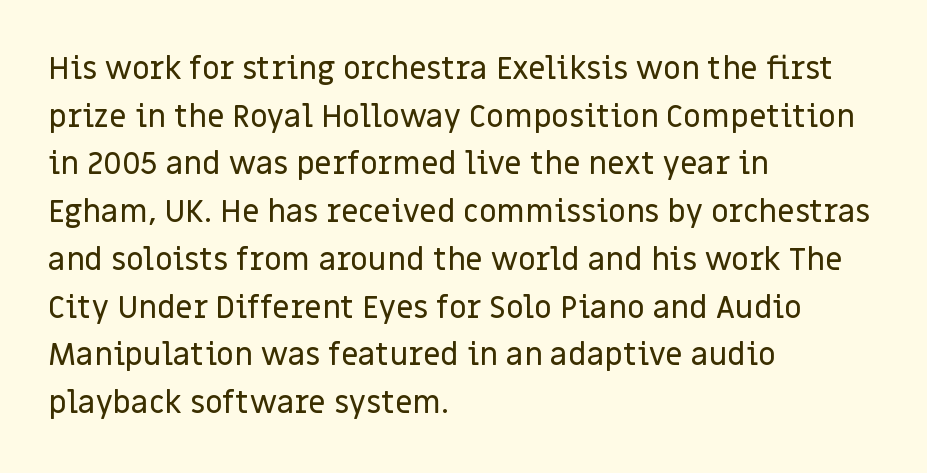
The type family on display is of the sans-serif kind. Inter-character spacing is left at the font's built-in metrics. The string is rendered with underlining switched off. The font's upright variant was chosen for this text.
